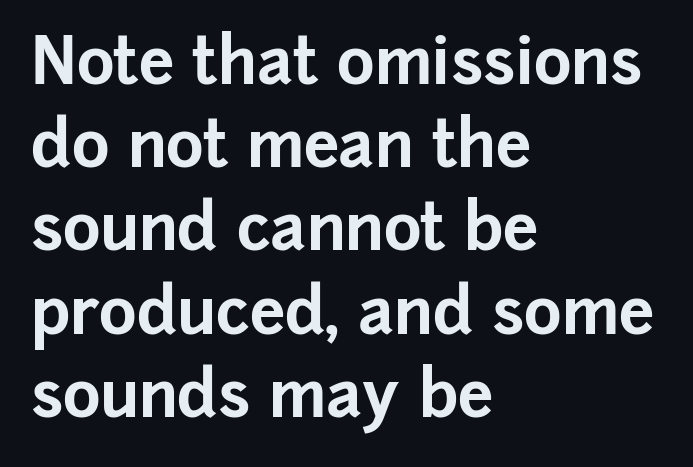
The image shows 64 px bold sans-serif type, upright; set left-aligned, normal line spacing (1.3x), normal letter spacing, not underlined; low stroke contrast and a medium x-height.
